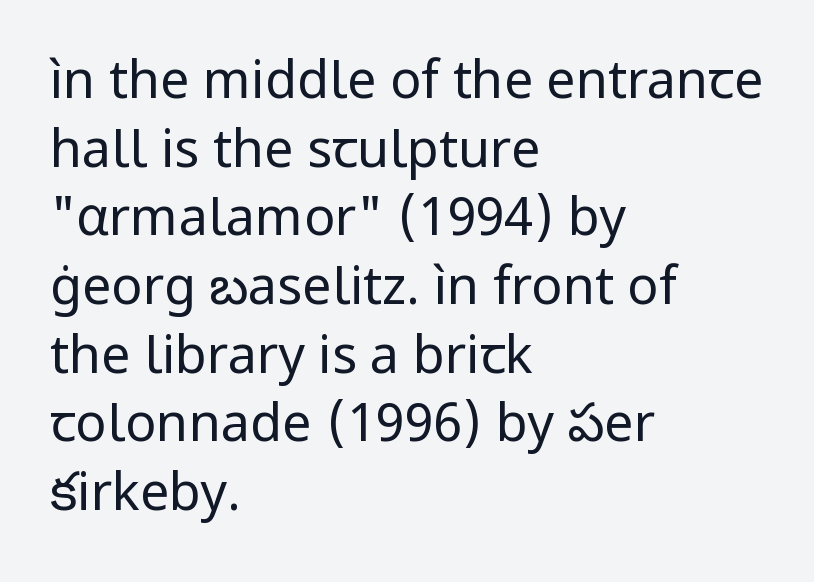
The image shows 52 px regular-weight sans-serif type, upright; set left-aligned, normal line spacing (1.32x), normal letter spacing, not underlined; low stroke contrast and a medium x-height.
